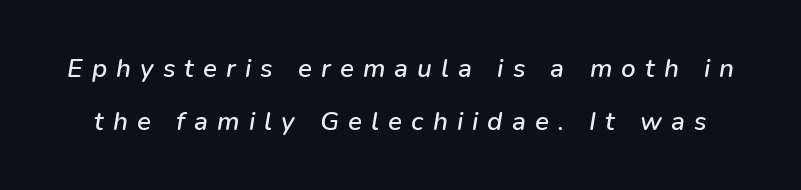
{"italic": "yes", "lean": "right", "slant_degrees": 9, "underline": "no", "line_spacing": "loose", "line_spacing_ratio": 2.03, "letter_spacing": "wide", "letter_spacing_em": 0.35, "glyph_px": 26}
